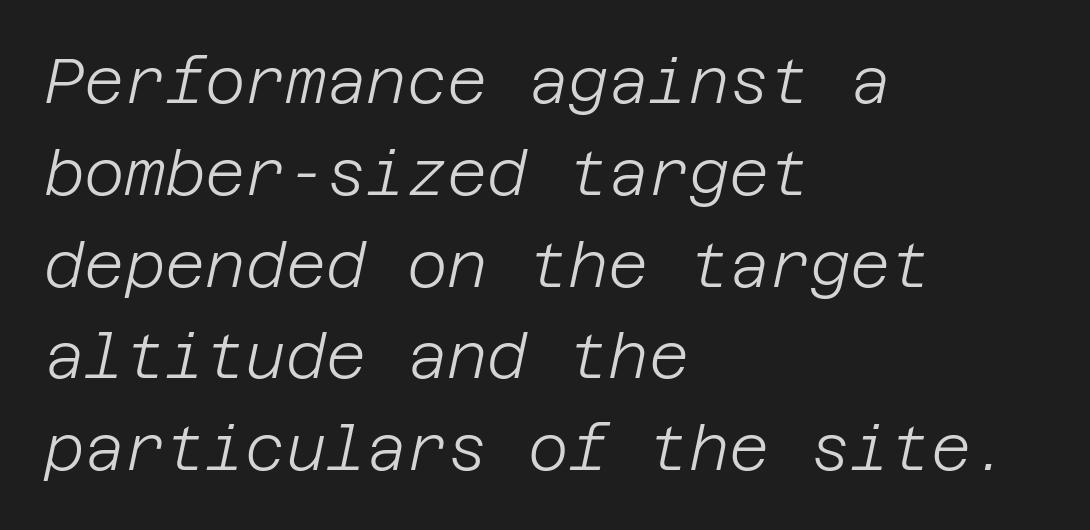
The image shows 62 px light type, italic (leaning right); set left-aligned, normal line spacing (1.48x), normal letter spacing, not underlined; low stroke contrast and a large x-height.
